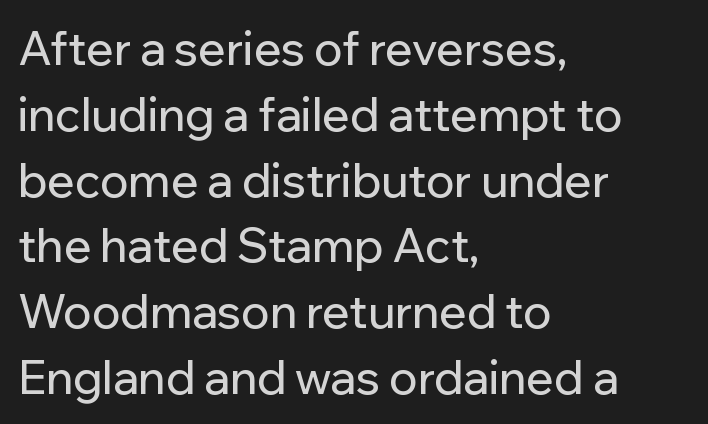
The image shows 46 px sans-serif type, upright; set left-aligned, normal line spacing (1.43x), normal letter spacing, not underlined; low stroke contrast and a medium x-height.
